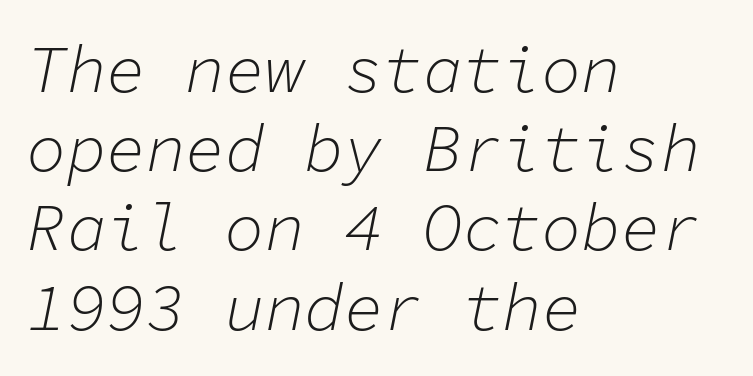
The image shows 66 px light type, italic (leaning right), monospaced; set left-aligned, line spacing 1.2x, normal letter spacing, not underlined; low stroke contrast and a medium x-height.
